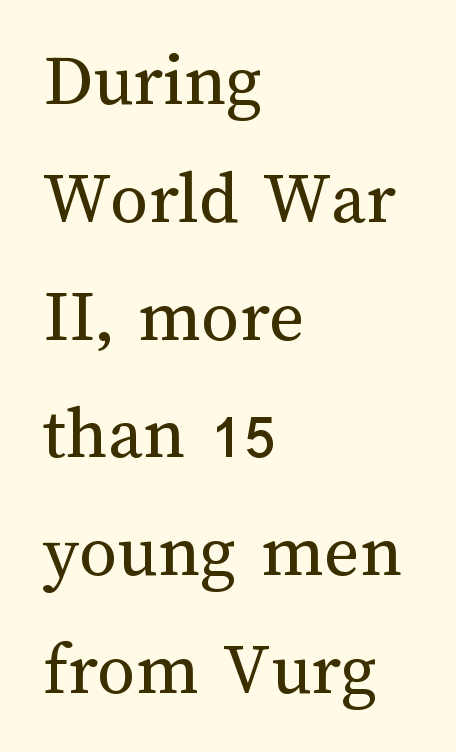
{"italic": "no", "bold": "no", "weight": "regular", "width": "normal", "stroke_contrast": "medium", "x_height": "medium", "monospaced": "no", "underline": "no", "align": "left", "line_spacing": "normal", "line_spacing_ratio": 1.55, "letter_spacing": "normal", "letter_spacing_em": 0.0, "glyph_px": 76}
